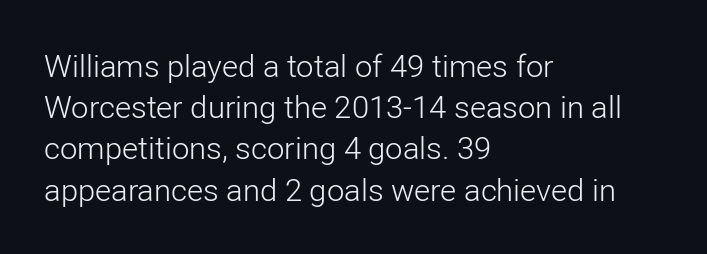
Q: Is the text bold? A: No.
Q: Is the text italic (slanted)? A: No, it is upright.
Q: Is the typeface a serif or a sans-serif typeface? A: Sans-serif.
Q: Is the text underlined? A: No.
Q: How is the paragraph aligned? A: Left-aligned.
Q: Is the spacing between letters normal or unusually wide? A: Normal.
Q: Is the spacing between lines tight, normal or loose? A: Normal.
Q: Width (condensed, normal, or wide)? A: Normal.
Q: Stroke contrast? A: Low.
Q: x-height? A: Medium.
Q: Monospaced? A: No.
